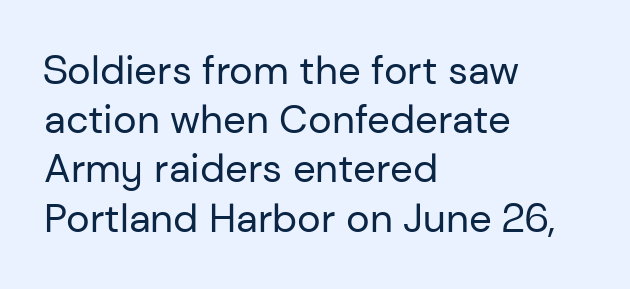
{"serif": "no", "italic": "no", "bold": "no", "weight": "regular", "width": "normal", "stroke_contrast": "low", "x_height": "medium", "monospaced": "no", "underline": "no", "align": "left", "line_spacing_ratio": 1.23, "letter_spacing": "normal", "letter_spacing_em": 0.0, "glyph_px": 40}
